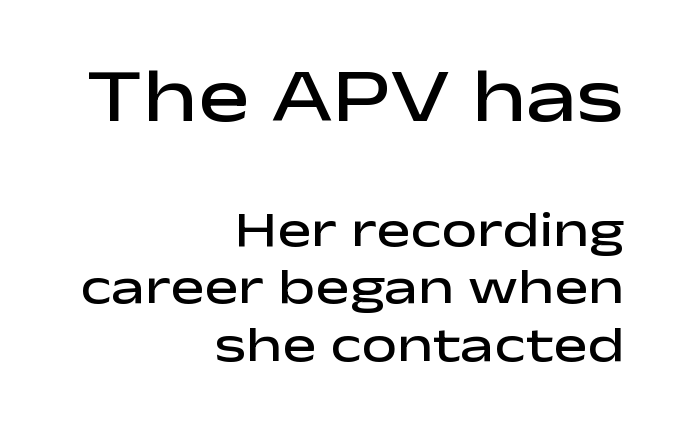
Q: Is the text bold? A: Semi-bold.
Q: Is the text italic (slanted)? A: No, it is upright.
Q: Is the typeface a serif or a sans-serif typeface? A: Sans-serif.
Q: Is the text underlined? A: No.
Q: How is the paragraph aligned? A: Right-aligned.
Q: Is the spacing between letters normal or unusually wide? A: Normal.
Q: Is the spacing between lines tight, normal or loose? A: Tight.
Q: Which block of text is set in a larger size, the first (top) or the second (bottom)? A: The first (top) one.
Q: Width (condensed, normal, or wide)? A: Wide.
Q: Stroke contrast? A: Low.
Q: x-height? A: Medium.
Q: Monospaced? A: No.
